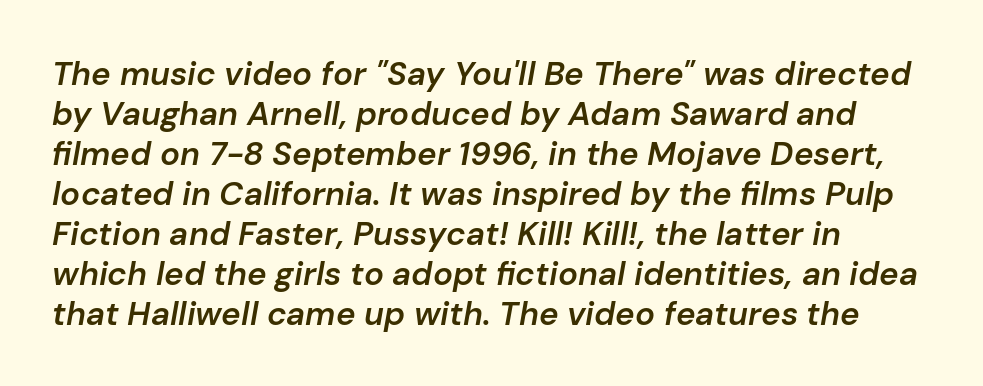
Is the type bold? Partly — it's a semibold, heavier than regular but not fully bold. The compositor pushed each line to the left boundary. You could not count columns in this text — the font is proportionally spaced. The lettering tilts uniformly, giving the passage an italic look. Descender tails drop into unmarked territory. Observe the ordinary spacing: letters are neighbours, not strangers.
